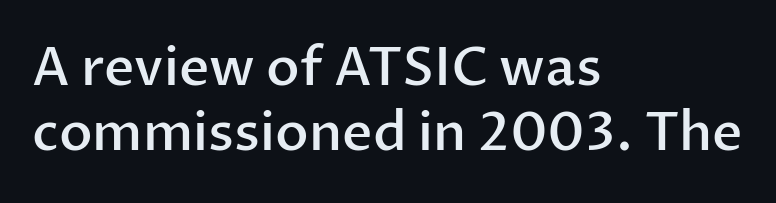
This sample uses an upright cut, with every glyph sitting square on the baseline. This is moderately heavy type, rendered in semibold. The face used here is proportionally spaced, like ordinary book or web type. Rule under the text: the space is simply empty.
